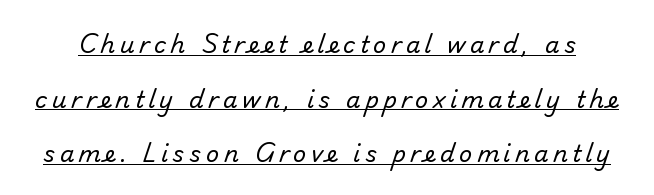
The image shows 23 px text type; set loose line spacing (2.38x), underlined.
